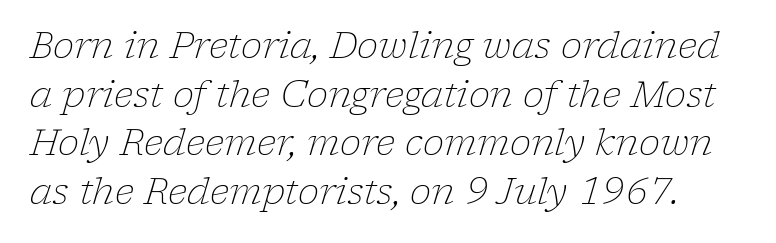
Q: Is the text bold? A: No.
Q: Is the text italic (slanted)? A: Yes, it leans right by about 17 degrees.
Q: Is the typeface a serif or a sans-serif typeface? A: Serif.
Q: Is the text underlined? A: No.
Q: Is the spacing between letters normal or unusually wide? A: Normal.
Q: Is the spacing between lines tight, normal or loose? A: Normal.
Q: Width (condensed, normal, or wide)? A: Normal.
Q: Stroke contrast? A: Low.
Q: x-height? A: Medium.
Q: Monospaced? A: No.
